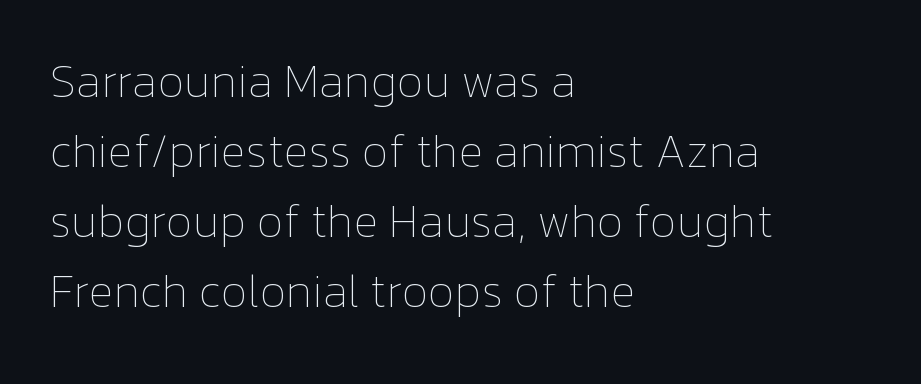
The image shows 47 px thin type, upright; set left-aligned, normal line spacing (1.49x), normal letter spacing, not underlined; low stroke contrast and a medium x-height.
